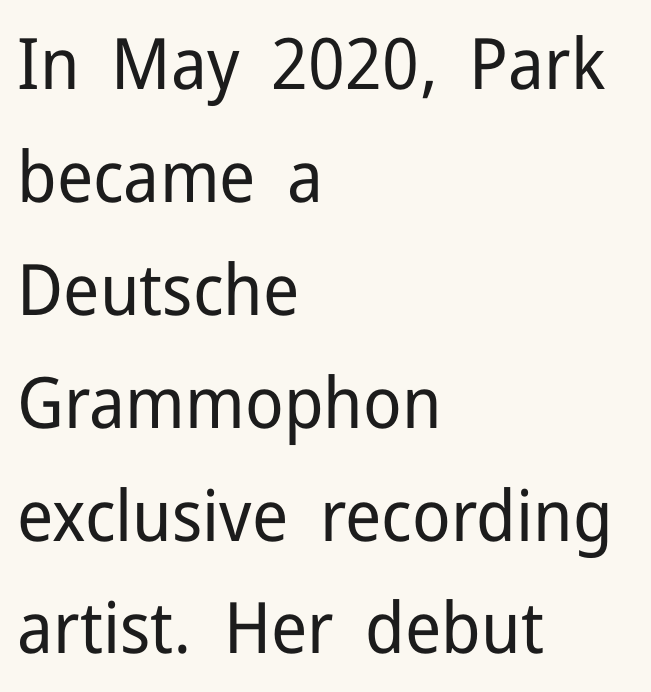
Q: Is the text bold? A: No.
Q: Is the text italic (slanted)? A: No, it is upright.
Q: Is the typeface a serif or a sans-serif typeface? A: Sans-serif.
Q: Is the text underlined? A: No.
Q: How is the paragraph aligned? A: Left-aligned.
Q: Is the spacing between letters normal or unusually wide? A: Normal.
Q: Is the spacing between lines tight, normal or loose? A: Normal.
Q: Width (condensed, normal, or wide)? A: Normal.
Q: Stroke contrast? A: Low.
Q: x-height? A: Medium.
Q: Monospaced? A: No.
